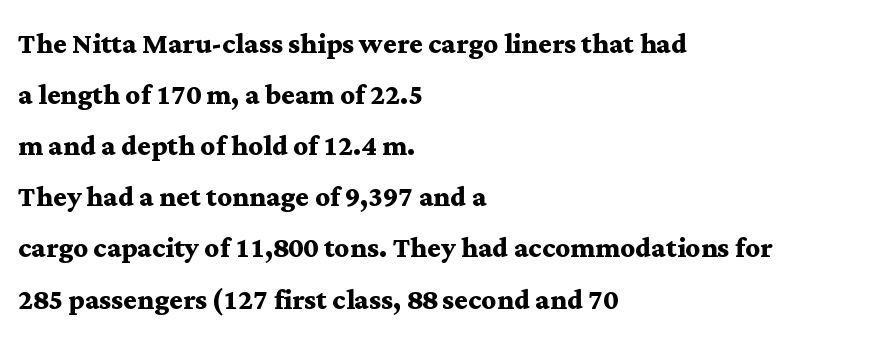
Q: Is the text bold? A: Yes.
Q: Is the text italic (slanted)? A: No, it is upright.
Q: Is the typeface a serif or a sans-serif typeface? A: Serif.
Q: Is the text underlined? A: No.
Q: How is the paragraph aligned? A: Left-aligned.
Q: Is the spacing between letters normal or unusually wide? A: Normal.
Q: Is the spacing between lines tight, normal or loose? A: Normal.
Q: Width (condensed, normal, or wide)? A: Wide.
Q: Stroke contrast? A: Medium.
Q: x-height? A: Medium.
Q: Monospaced? A: No.
